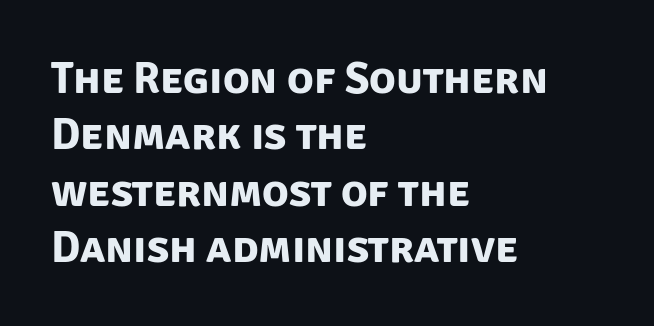
Only glyphs here, with clear space below each row. Spacing verdict: proportional, widths tailored to each character. Words appear dense and cohesive because spacing is normal. These lines are composed in type without serifs.
